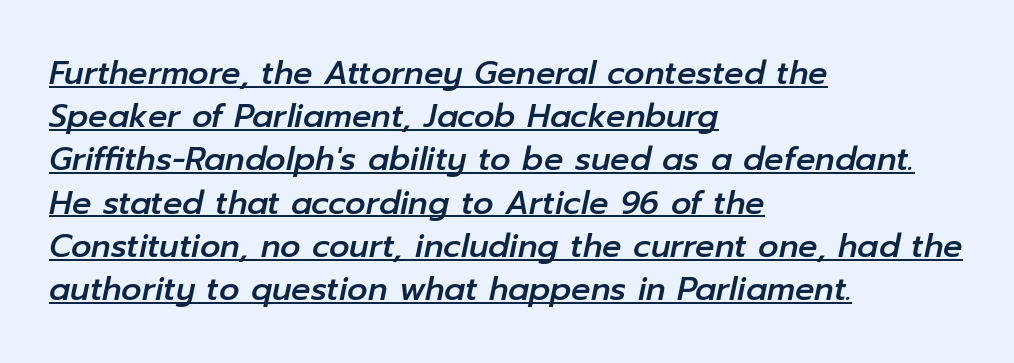
The image shows 32 px text type, italic (leaning right); set left-aligned, normal line spacing (1.35x), normal letter spacing, underlined; low stroke contrast and a medium x-height.
